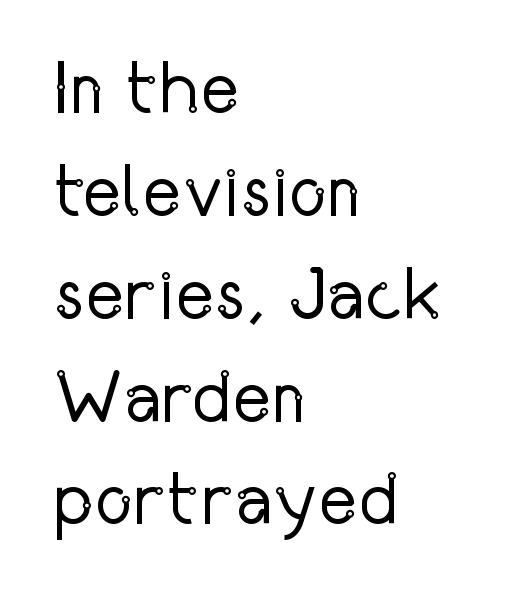
Each stroke keeps to a modest, everyday thickness or less. The designer went with a sans here, leaving each stem footless. This sample has the flowing, uneven cadence of proportional lettering. This rendering features lettering with no underline. This sample keeps an unexceptional amount of space between lines. When letters stand straight like this, we call the style roman or upright.
